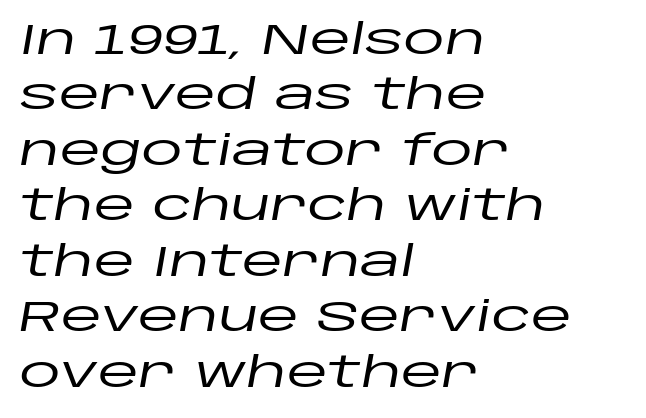
Casual observation: everything's shoved over to the left. Each letter keeps its own natural width here, so spacing adapts to shape. Any mark beneath the type? The region is blank. Baseline-to-baseline distance is the conventional proportion of letter height. Observe the lean: these are italic letterforms.
